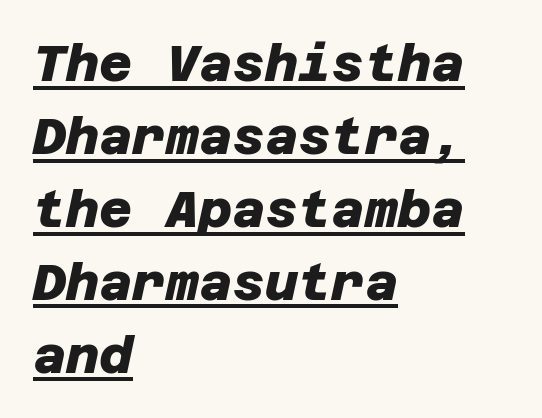
Q: Is the text bold? A: Yes.
Q: Is the typeface a serif or a sans-serif typeface? A: Sans-serif.
Q: Is the text underlined? A: Yes.
Q: How is the paragraph aligned? A: Left-aligned.
Q: Is the spacing between letters normal or unusually wide? A: Normal.
Q: Is the spacing between lines tight, normal or loose? A: Normal.
Q: Width (condensed, normal, or wide)? A: Normal.
Q: Stroke contrast? A: Low.
Q: x-height? A: Large.
